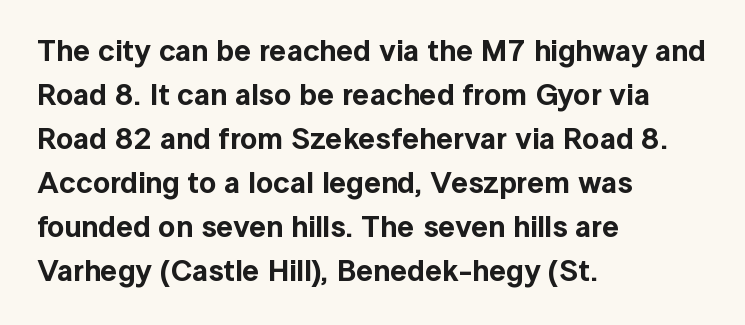
The image shows 30 px sans-serif type, upright; set left-aligned, normal line spacing (1.47x), normal letter spacing, not underlined; a medium x-height.
